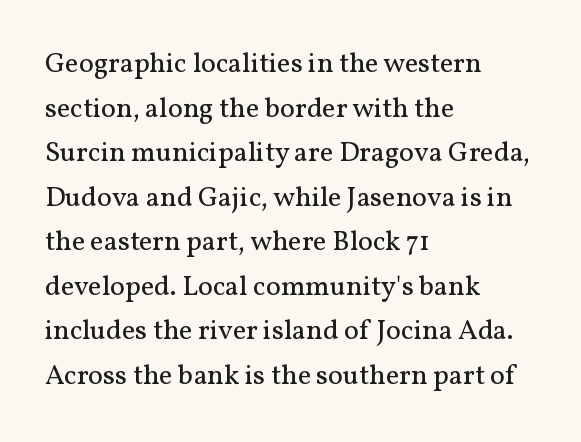
This sample uses an upright cut, with every glyph sitting square on the baseline. Spacing between characters is what you'd get straight out of the box. Note: serifs present on the glyphs. Each letter keeps its own natural width here, so spacing adapts to shape. The line-height multiplier appears to be the usual default. Words float on clear page, feet unadorned.
